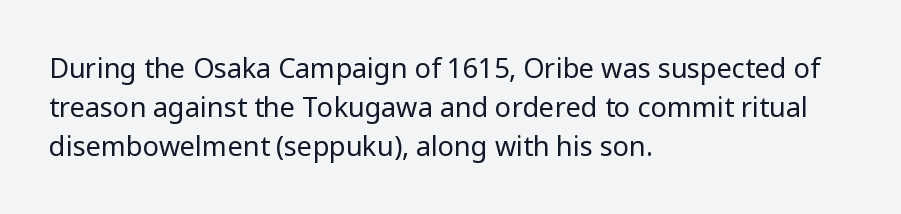
Q: Is the text bold? A: No.
Q: Is the text italic (slanted)? A: No, it is upright.
Q: Is the text underlined? A: No.
Q: How is the paragraph aligned? A: Left-aligned.
Q: Is the spacing between letters normal or unusually wide? A: Normal.
Q: Is the spacing between lines tight, normal or loose? A: Normal.
